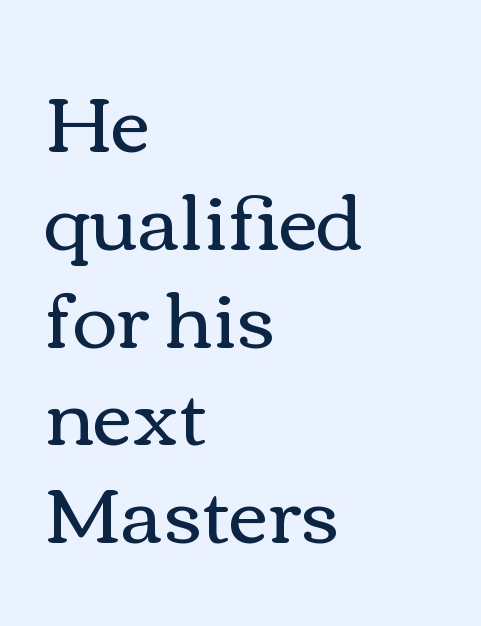
The image shows 77 px regular-weight, wide type, upright; set left-aligned, normal line spacing (1.27x), normal letter spacing, not underlined; medium stroke contrast and a medium x-height.
